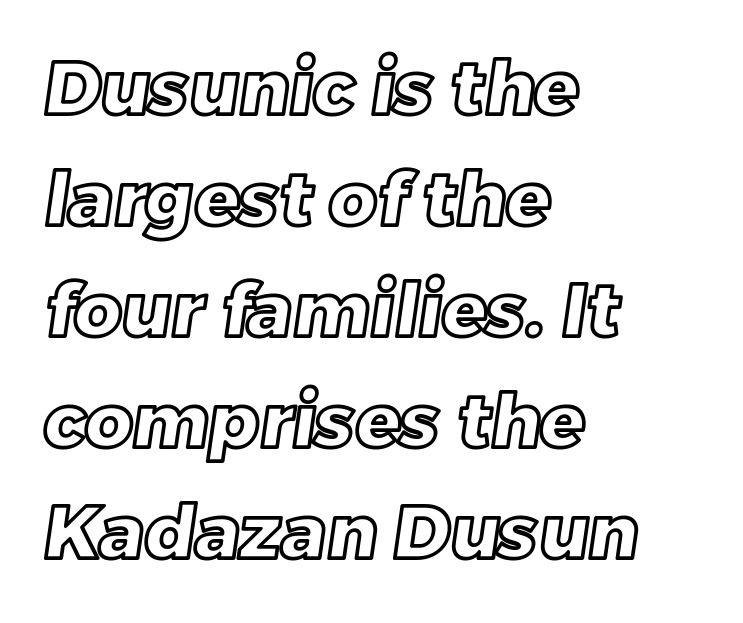
{"width": "normal", "x_height": "large", "monospaced": "no", "underline": "no", "align": "left", "line_spacing": "normal", "line_spacing_ratio": 1.5, "letter_spacing": "normal", "letter_spacing_em": 0.0, "glyph_px": 74}
